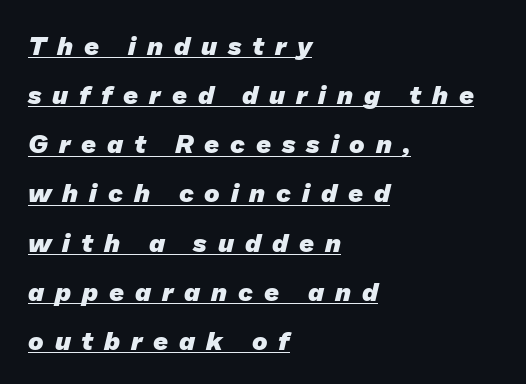
{"bold": "yes", "underline": "yes", "align": "left", "line_spacing_ratio": 1.89, "letter_spacing": "wide", "letter_spacing_em": 0.42, "glyph_px": 26}
